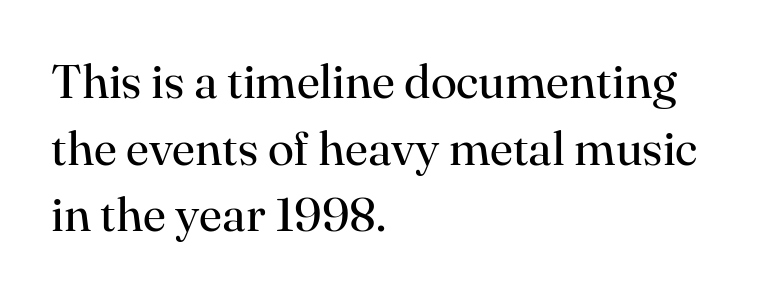
The image shows 48 px regular-weight serif type, upright; set left-aligned, normal line spacing (1.39x), normal letter spacing, not underlined; high stroke contrast and a small x-height.
